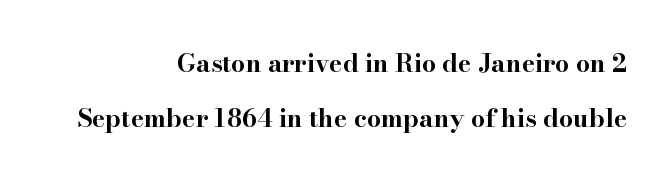
Q: Is the text bold? A: Yes.
Q: Is the text italic (slanted)? A: No, it is upright.
Q: Is the text underlined? A: No.
Q: How is the paragraph aligned? A: Right-aligned.
Q: Is the spacing between letters normal or unusually wide? A: Normal.
Q: Is the spacing between lines tight, normal or loose? A: Loose.
